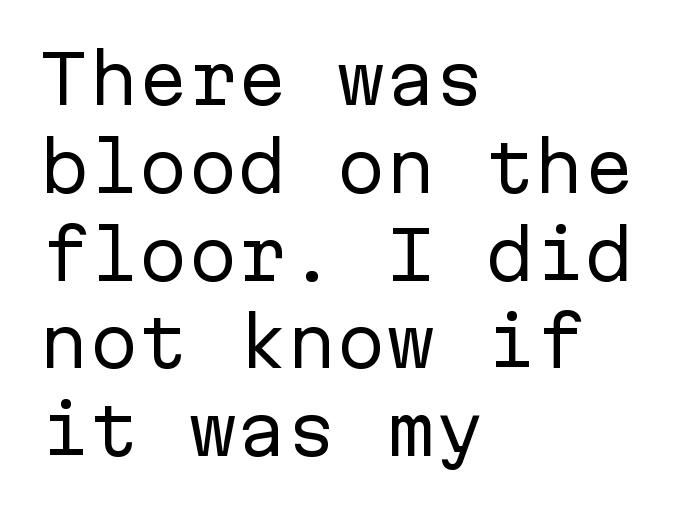
Here the glyphs are tracked normally, forming tight word shapes. Beneath every word, the page is bare. Whoever set this chose a conventional vertical rhythm. A typesetter would call this monospace, since all characters share one set width.
